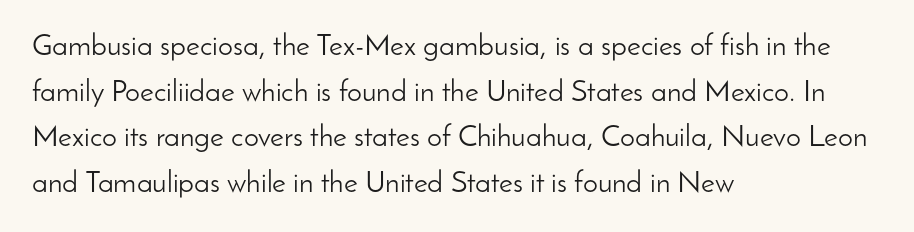
The image shows 30 px light sans-serif type, upright; set left-aligned, normal line spacing (1.52x), normal letter spacing, not underlined; low stroke contrast and a small x-height.
